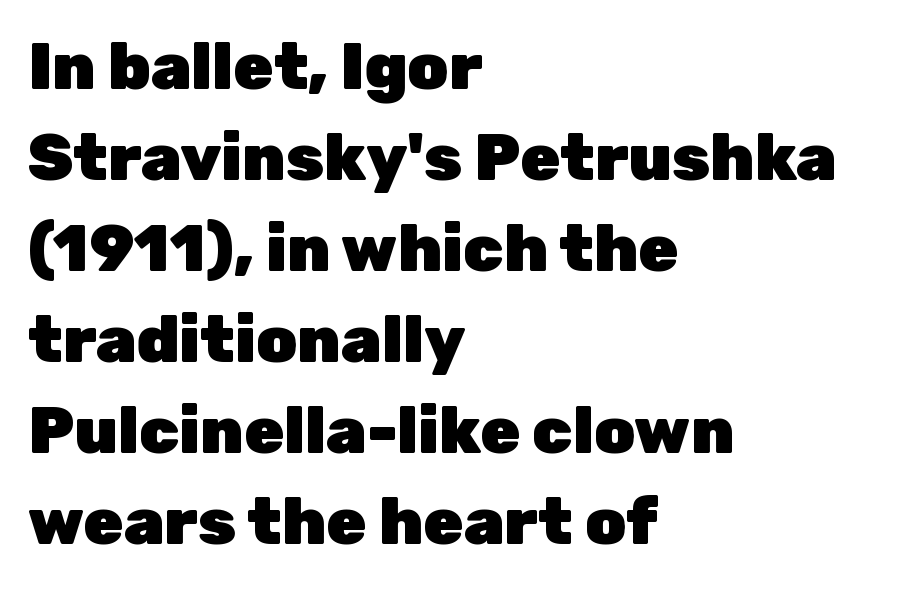
{"serif": "no", "italic": "no", "bold": "yes", "weight": "heavy", "width": "normal", "stroke_contrast": "low", "x_height": "medium", "monospaced": "no", "underline": "no", "align": "left", "line_spacing": "normal", "line_spacing_ratio": 1.4, "letter_spacing": "normal", "letter_spacing_em": 0.0, "glyph_px": 65}
